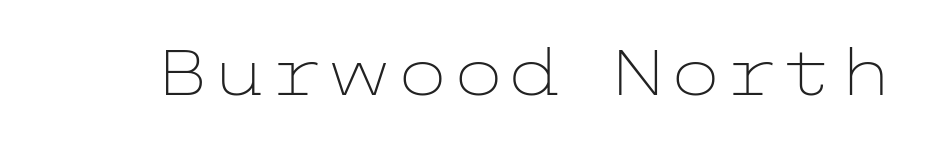
{"serif": "no", "italic": "no", "bold": "no", "weight": "light", "width": "wide", "stroke_contrast": "low", "x_height": "medium", "underline": "no", "letter_spacing": "normal", "letter_spacing_em": 0.0, "glyph_px": 65}
